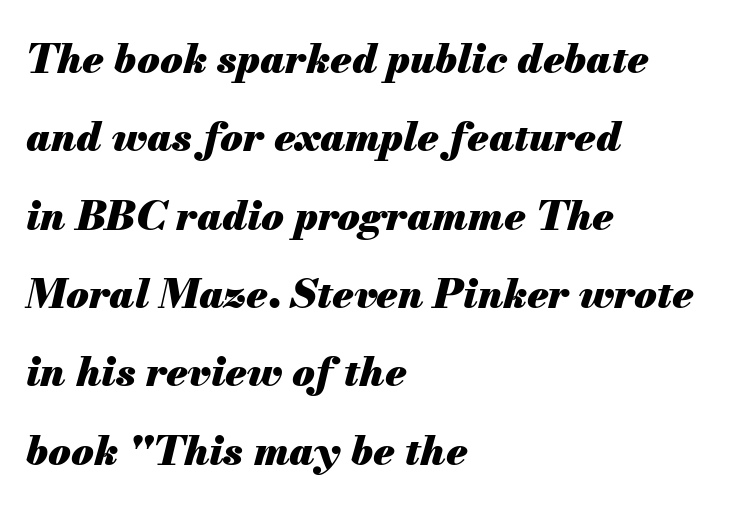
{"italic": "yes", "lean": "right", "slant_degrees": 13, "bold": "yes", "weight": "heavy", "width": "normal", "stroke_contrast": "medium", "x_height": "small", "monospaced": "no", "underline": "no", "align": "left", "line_spacing": "loose", "line_spacing_ratio": 1.91, "letter_spacing": "normal", "letter_spacing_em": 0.0, "glyph_px": 41}
